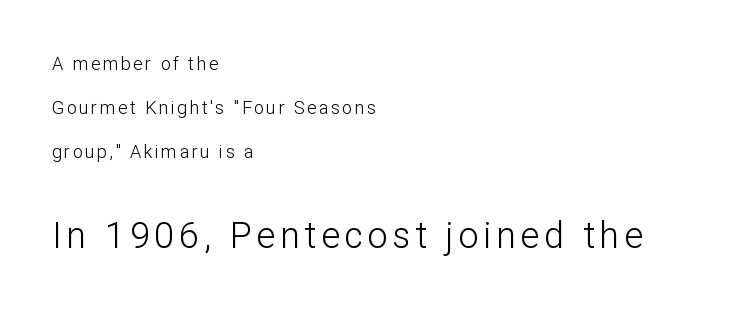
Q: Is the text bold? A: No.
Q: Is the text italic (slanted)? A: No, it is upright.
Q: Is the typeface a serif or a sans-serif typeface? A: Sans-serif.
Q: Is the text underlined? A: No.
Q: How is the paragraph aligned? A: Left-aligned.
Q: Is the spacing between lines tight, normal or loose? A: Loose.
Q: Which block of text is set in a larger size, the first (top) or the second (bottom)? A: The second (bottom) one.
Q: Width (condensed, normal, or wide)? A: Normal.
Q: Stroke contrast? A: Low.
Q: x-height? A: Medium.
Q: Monospaced? A: No.
